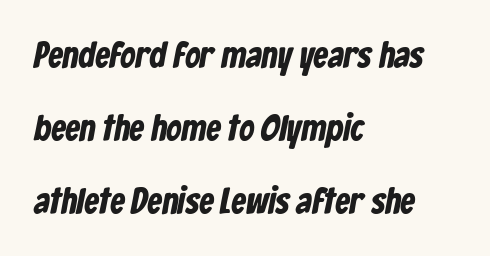
Are there feet on the stems? There aren't — it's a sans. Here the designer chose a conventional face with non-uniform glyph widths. Tracking here is standard; glyphs follow each other at the usual distance. The leading is generous, giving the passage an open texture.
